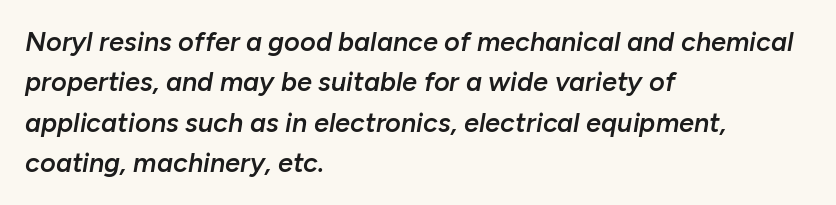
{"italic": "yes", "lean": "right", "slant_degrees": 10, "bold": "semi", "underline": "no", "align": "left", "line_spacing": "normal", "line_spacing_ratio": 1.5, "letter_spacing": "normal", "letter_spacing_em": 0.0, "glyph_px": 27}
